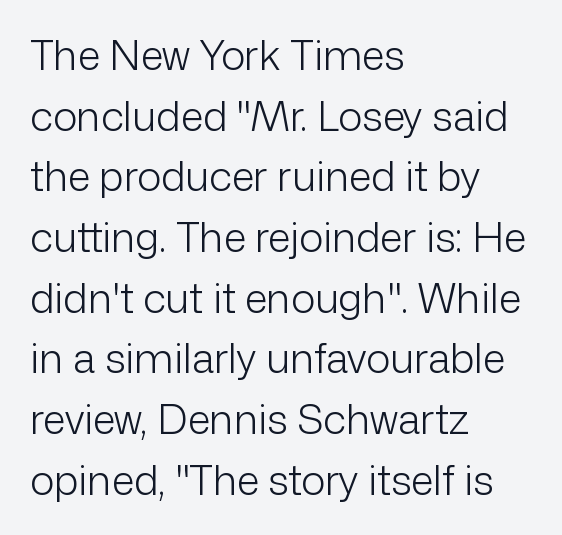
The image shows 41 px light sans-serif type, upright; set left-aligned, normal line spacing (1.48x), normal letter spacing, not underlined; low stroke contrast and a medium x-height.
